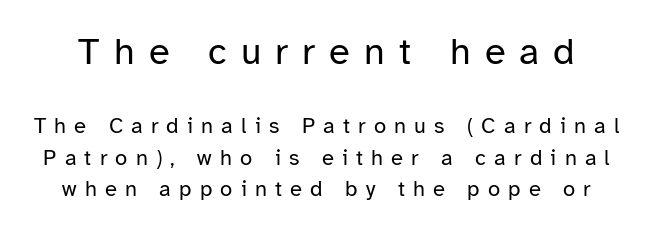
Q: Is the text bold? A: No.
Q: Is the text italic (slanted)? A: No, it is upright.
Q: Is the typeface a serif or a sans-serif typeface? A: Sans-serif.
Q: Is the text underlined? A: No.
Q: Is the spacing between letters normal or unusually wide? A: Unusually wide.
Q: Is the spacing between lines tight, normal or loose? A: Normal.
Q: Which block of text is set in a larger size, the first (top) or the second (bottom)? A: The first (top) one.
Q: Width (condensed, normal, or wide)? A: Normal.
Q: Stroke contrast? A: Low.
Q: x-height? A: Medium.
Q: Monospaced? A: No.
